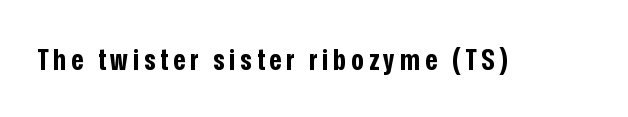
{"serif": "no", "italic": "no", "bold": "yes", "weight": "bold", "width": "condensed", "stroke_contrast": "low", "x_height": "medium", "monospaced": "no", "underline": "no", "glyph_px": 30}
